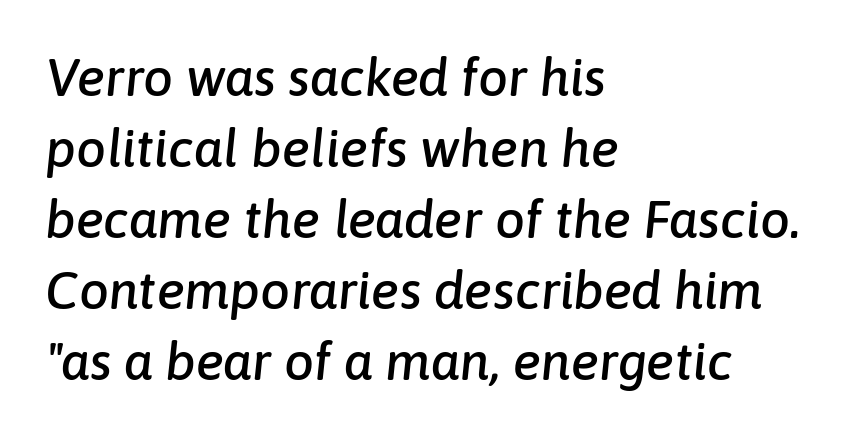
{"italic": "yes", "lean": "right", "slant_degrees": 6, "width": "normal", "stroke_contrast": "low", "x_height": "medium", "monospaced": "no", "underline": "no", "align": "left", "line_spacing": "normal", "line_spacing_ratio": 1.34, "letter_spacing": "normal", "letter_spacing_em": 0.0, "glyph_px": 53}
